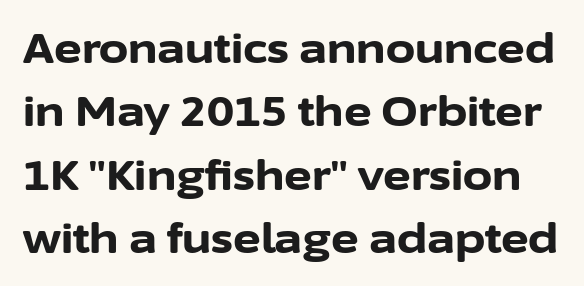
Classification — sans serif. These lines carry a lot of weight — the face is fully bold. What stands out about the letter spacing? Nothing — it is the standard amount. Has an underline been added? It has not. Interline gaps are of average width in this sample. You could not count columns in this text — the font is proportionally spaced.
